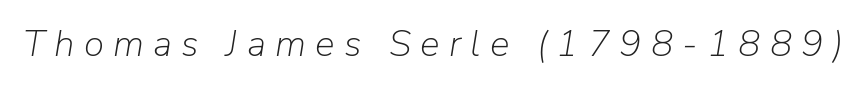
Notice how the stems are inclined rather than vertical — that's the hallmark of italics. Is the letter spacing exaggerated? Yes — the characters are pushed far apart. Unmarked baselines from the first word to the last. Looks like regular typesetting: each glyph gets only the width it needs. Nothing heavy about these letters — not bold at all.
